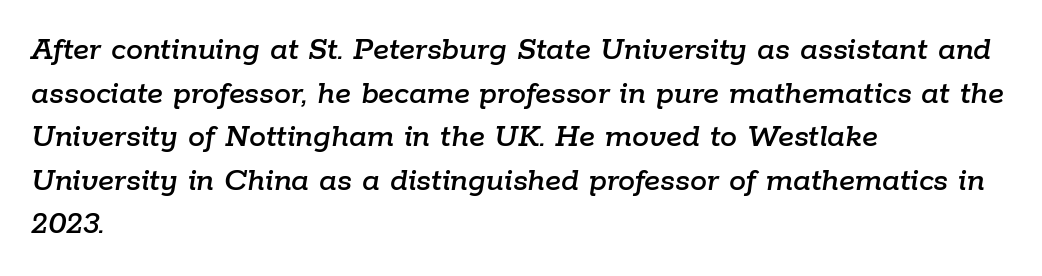
Q: Is the text italic (slanted)? A: Yes, it leans right by about 9 degrees.
Q: Is the text underlined? A: No.
Q: How is the paragraph aligned? A: Left-aligned.
Q: Is the spacing between letters normal or unusually wide? A: Normal.
Q: Is the spacing between lines tight, normal or loose? A: Normal.
Q: Width (condensed, normal, or wide)? A: Normal.
Q: Stroke contrast? A: Low.
Q: x-height? A: Medium.
Q: Monospaced? A: No.
